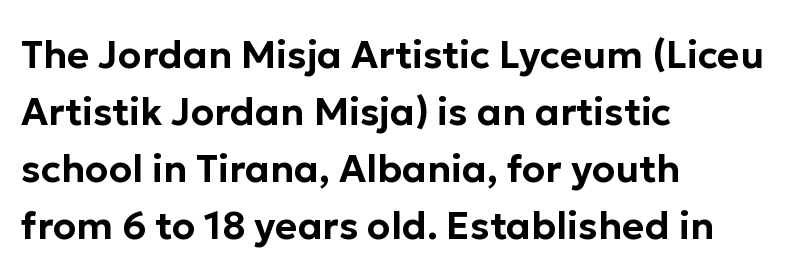
The image shows 38 px sans-serif type, upright; set left-aligned, normal line spacing (1.5x), normal letter spacing, not underlined; low stroke contrast and a medium x-height.
